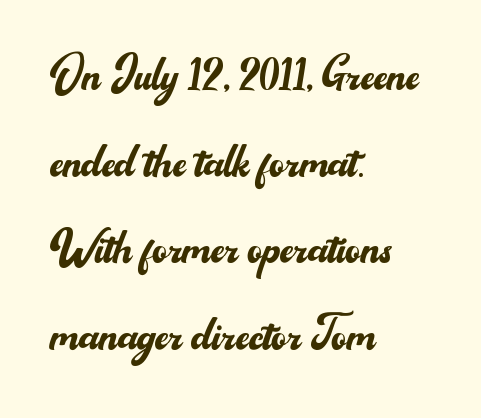
Q: Is the text bold? A: No.
Q: Is the text italic (slanted)? A: Yes.
Q: Is the typeface a serif or a sans-serif typeface? A: Sans-serif.
Q: Is the text underlined? A: No.
Q: How is the paragraph aligned? A: Left-aligned.
Q: Is the spacing between letters normal or unusually wide? A: Normal.
Q: Is the spacing between lines tight, normal or loose? A: Normal.
Q: Width (condensed, normal, or wide)? A: Normal.
Q: Stroke contrast? A: Medium.
Q: x-height? A: Small.
Q: Monospaced? A: No.
